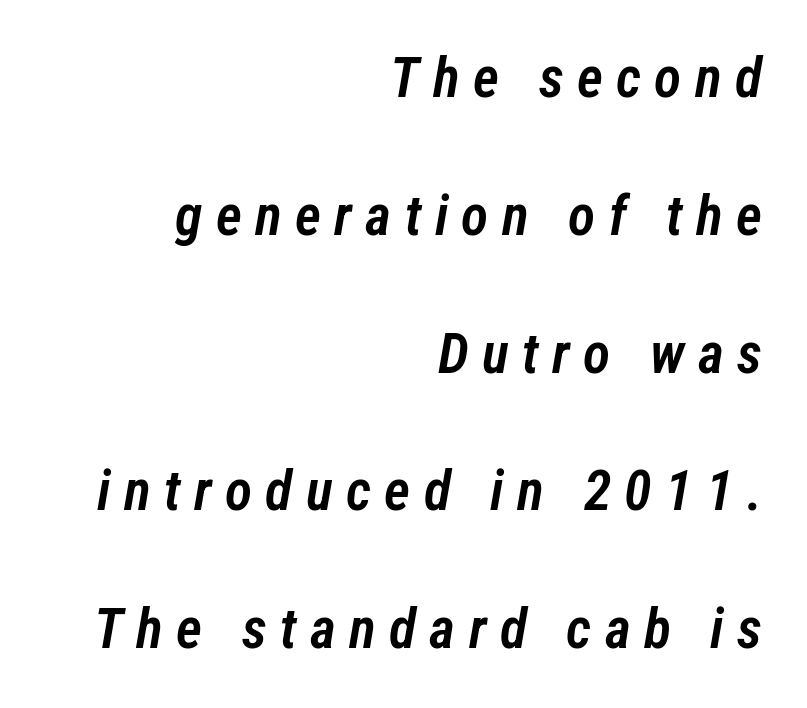
Q: Is the text bold? A: Semi-bold.
Q: Is the text italic (slanted)? A: Yes, it leans right by about 12 degrees.
Q: Is the text underlined? A: No.
Q: How is the paragraph aligned? A: Right-aligned.
Q: Is the spacing between letters normal or unusually wide? A: Unusually wide.
Q: Is the spacing between lines tight, normal or loose? A: Loose.
Q: Width (condensed, normal, or wide)? A: Condensed.
Q: Stroke contrast? A: Low.
Q: x-height? A: Medium.
Q: Monospaced? A: No.
